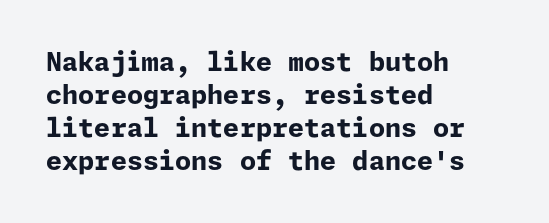
{"italic": "no", "bold": "yes", "underline": "no", "align": "left", "line_spacing": "normal", "line_spacing_ratio": 1.27, "letter_spacing": "normal", "letter_spacing_em": 0.0, "glyph_px": 26}
